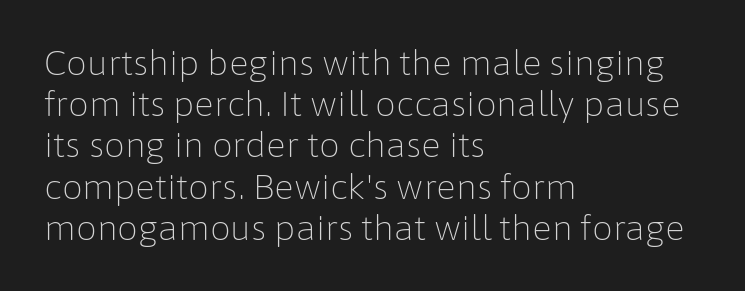
Q: Is the text bold? A: No.
Q: Is the text italic (slanted)? A: No, it is upright.
Q: Is the typeface a serif or a sans-serif typeface? A: Sans-serif.
Q: Is the text underlined? A: No.
Q: How is the paragraph aligned? A: Left-aligned.
Q: Is the spacing between letters normal or unusually wide? A: Normal.
Q: Is the spacing between lines tight, normal or loose? A: Normal.
Q: Width (condensed, normal, or wide)? A: Normal.
Q: Stroke contrast? A: Low.
Q: x-height? A: Medium.
Q: Monospaced? A: No.
